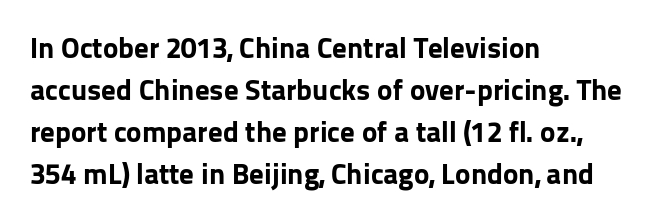
{"serif": "no", "italic": "no", "bold": "yes", "weight": "bold", "width": "normal", "stroke_contrast": "low", "x_height": "medium", "monospaced": "no", "underline": "no", "align": "left", "line_spacing": "normal", "line_spacing_ratio": 1.45, "letter_spacing": "normal", "letter_spacing_em": 0.0, "glyph_px": 29}
